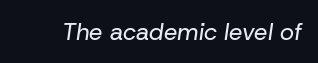
{"italic": "yes", "lean": "right", "slant_degrees": 8, "bold": "no", "underline": "no", "letter_spacing": "normal", "letter_spacing_em": 0.0, "glyph_px": 24}
